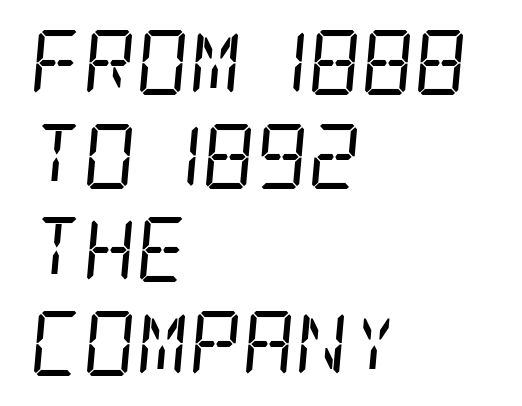
{"serif": "yes", "italic": "yes", "lean": "right", "slant_degrees": 5, "bold": "no", "weight": "regular", "width": "condensed", "stroke_contrast": "low", "x_height": "large", "underline": "no", "align": "left", "line_spacing": "normal", "line_spacing_ratio": 1.44, "letter_spacing": "normal", "letter_spacing_em": 0.0, "glyph_px": 65}
